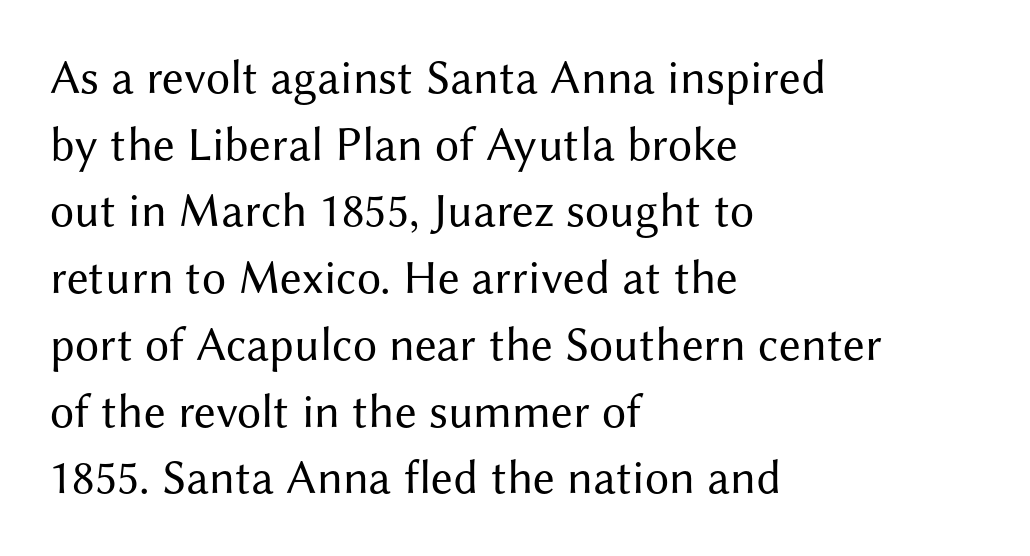
Q: Is the text bold? A: No.
Q: Is the text italic (slanted)? A: No, it is upright.
Q: Is the typeface a serif or a sans-serif typeface? A: Sans-serif.
Q: Is the text underlined? A: No.
Q: How is the paragraph aligned? A: Left-aligned.
Q: Is the spacing between letters normal or unusually wide? A: Normal.
Q: Is the spacing between lines tight, normal or loose? A: Normal.
Q: Width (condensed, normal, or wide)? A: Normal.
Q: Stroke contrast? A: Medium.
Q: x-height? A: Medium.
Q: Monospaced? A: No.
